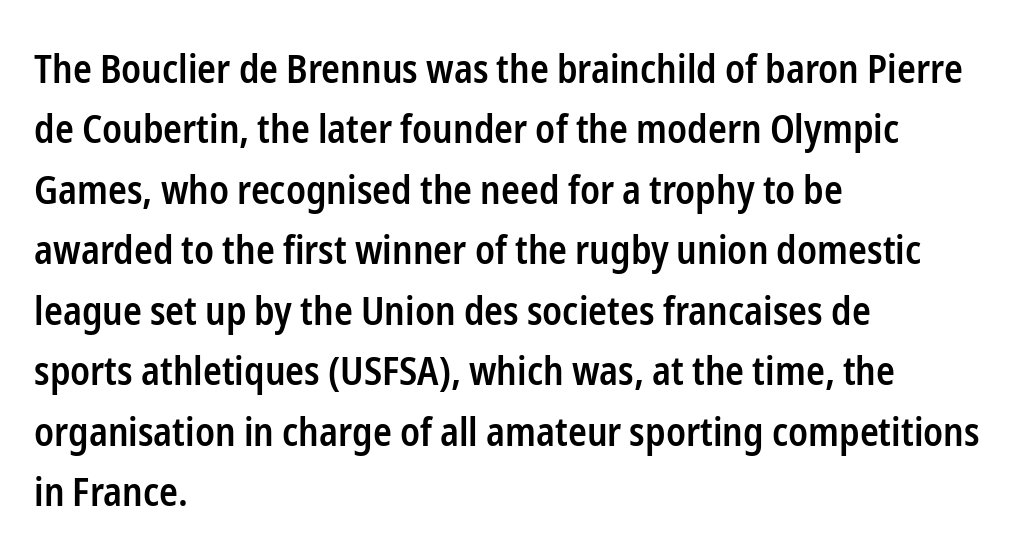
{"serif": "no", "italic": "no", "bold": "semi", "weight": "semibold", "width": "condensed", "stroke_contrast": "low", "x_height": "medium", "monospaced": "no", "underline": "no", "align": "left", "line_spacing": "normal", "line_spacing_ratio": 1.55, "letter_spacing": "normal", "letter_spacing_em": 0.0, "glyph_px": 39}
